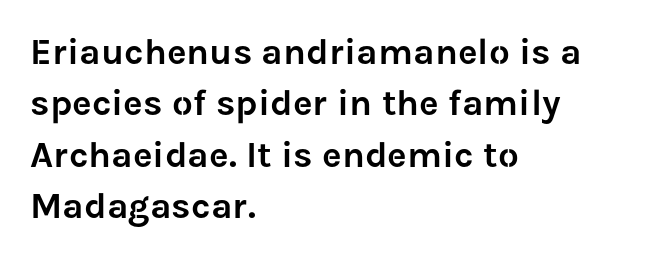
The image shows 37 px sans-serif type, upright; set left-aligned, normal line spacing (1.39x), normal letter spacing, not underlined; low stroke contrast and a medium x-height.
